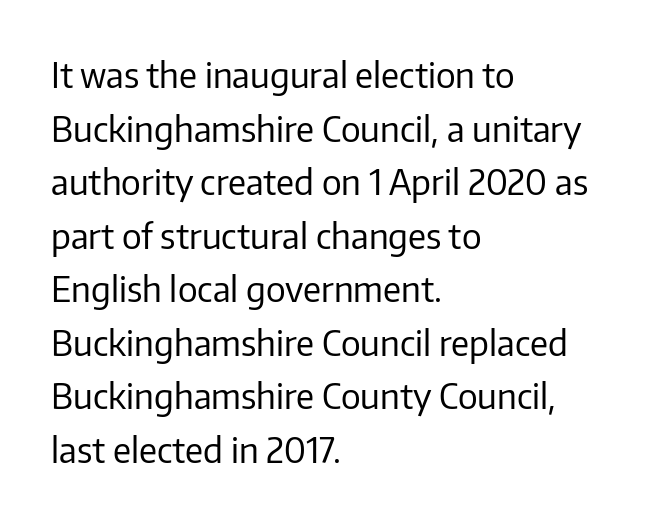
{"serif": "no", "italic": "no", "bold": "no", "weight": "regular", "width": "normal", "stroke_contrast": "low", "x_height": "medium", "monospaced": "no", "underline": "no", "align": "left", "line_spacing": "normal", "line_spacing_ratio": 1.53, "letter_spacing": "normal", "letter_spacing_em": 0.0, "glyph_px": 35}
